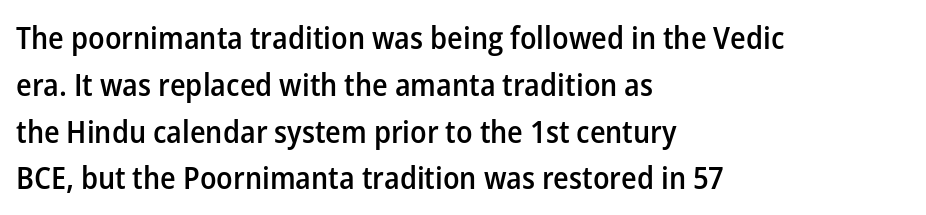
{"serif": "no", "italic": "no", "bold": "semi", "weight": "semibold", "width": "normal", "stroke_contrast": "low", "x_height": "medium", "monospaced": "no", "underline": "no", "align": "left", "line_spacing": "normal", "line_spacing_ratio": 1.51, "letter_spacing": "normal", "letter_spacing_em": 0.0, "glyph_px": 31}
